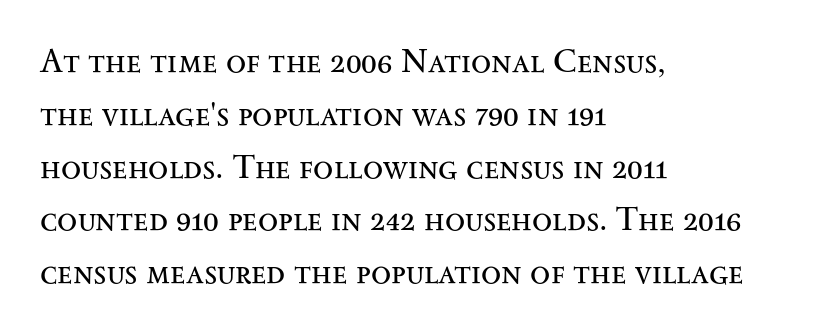
{"serif": "yes", "italic": "no", "bold": "no", "weight": "regular", "width": "wide", "stroke_contrast": "medium", "x_height": "small", "monospaced": "no", "underline": "no", "align": "left", "line_spacing": "normal", "line_spacing_ratio": 1.6, "letter_spacing": "normal", "letter_spacing_em": 0.0, "glyph_px": 33}
